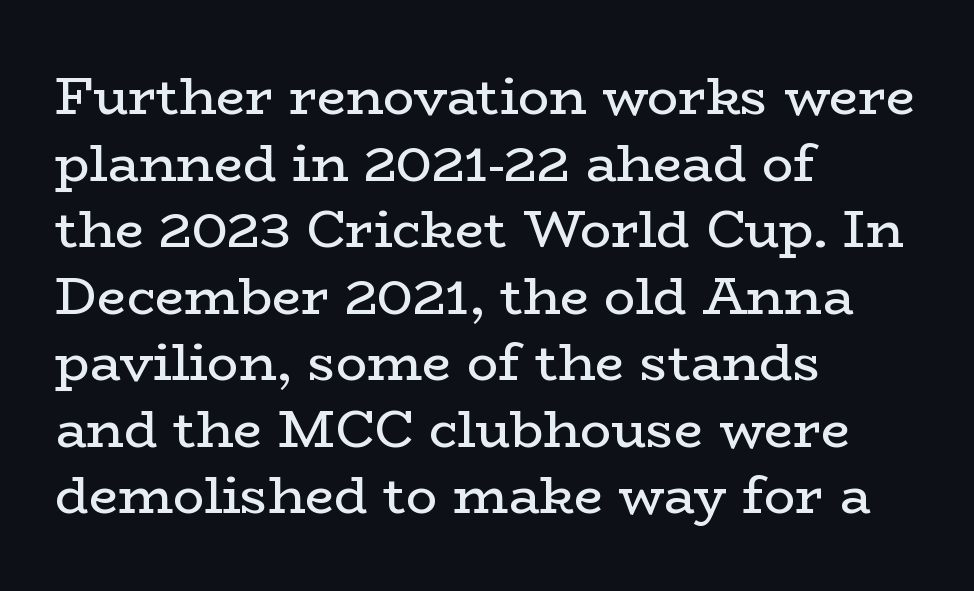
{"serif": "yes", "italic": "no", "bold": "no", "weight": "regular", "width": "wide", "stroke_contrast": "low", "x_height": "medium", "monospaced": "no", "underline": "no", "align": "left", "line_spacing": "normal", "line_spacing_ratio": 1.28, "letter_spacing": "normal", "letter_spacing_em": 0.0, "glyph_px": 52}
